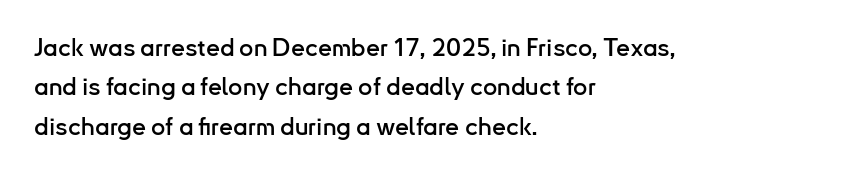
The setting favours the left margin, as ordinary paragraphs usually do. Is there any slant? The stems are plumb. A bare baseline throughout the passage. The letterforms sit shoulder to shoulder at normal distance. These lines sit exactly where default settings would place them.
